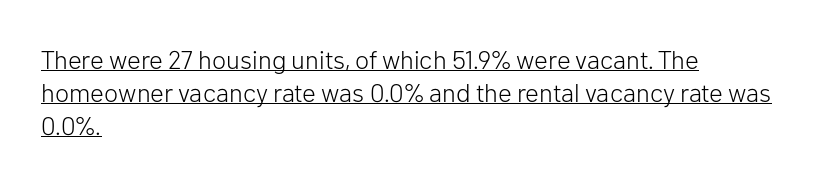
The image shows 26 px text type, upright; set left-aligned, normal line spacing (1.27x), normal letter spacing, underlined.
